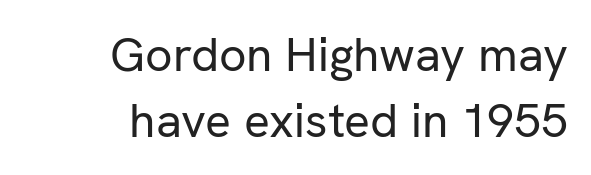
You could not count columns in this text — the font is proportionally spaced. Students, note that the glyphs here touch the page at normal intervals. This rendering employs a face without finishing strokes, i.e., a sans-serif. Any mark beneath the type? The region is blank. Typeset ragged left — the right edge is the straight one.
